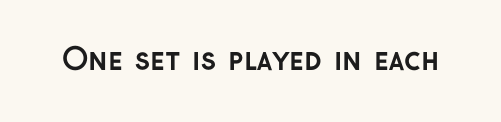
{"serif": "no", "italic": "no", "bold": "yes", "weight": "semibold", "width": "normal", "stroke_contrast": "low", "x_height": "medium", "monospaced": "no", "underline": "no", "letter_spacing": "normal", "letter_spacing_em": 0.0, "glyph_px": 30}
